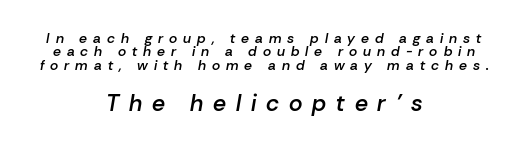
How heavy is the stroke? Medium-heavy — a semibold, shy of bold. Vertically, the passage feels compressed, each row crowding the next. The emphasis by scale lands on block number two, below. Where is the straight margin? There isn't one; the lines are centered. Emphasis-style slanted type is in use.
